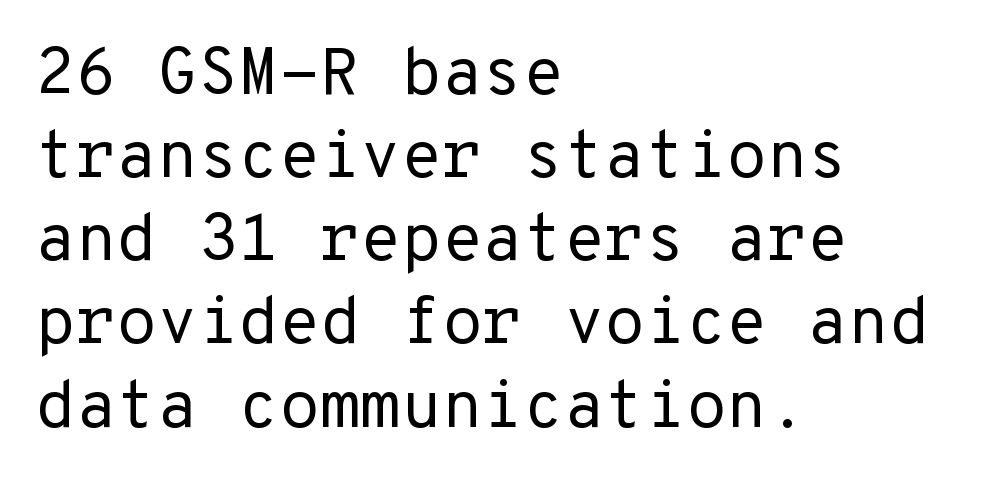
The paragraph has a hard left edge and a soft right edge. The letterforms sit at book weight or below. Unlike a traditional serif, this face leaves its strokes unadorned. Do the letters lean? They stand straight.
